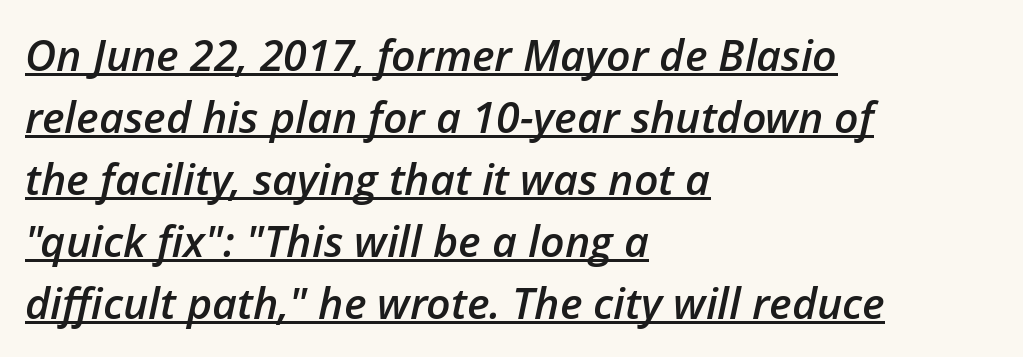
The image shows 43 px semibold type, italic (leaning right); set left-aligned, normal line spacing (1.44x), normal letter spacing, underlined; low stroke contrast and a medium x-height.
